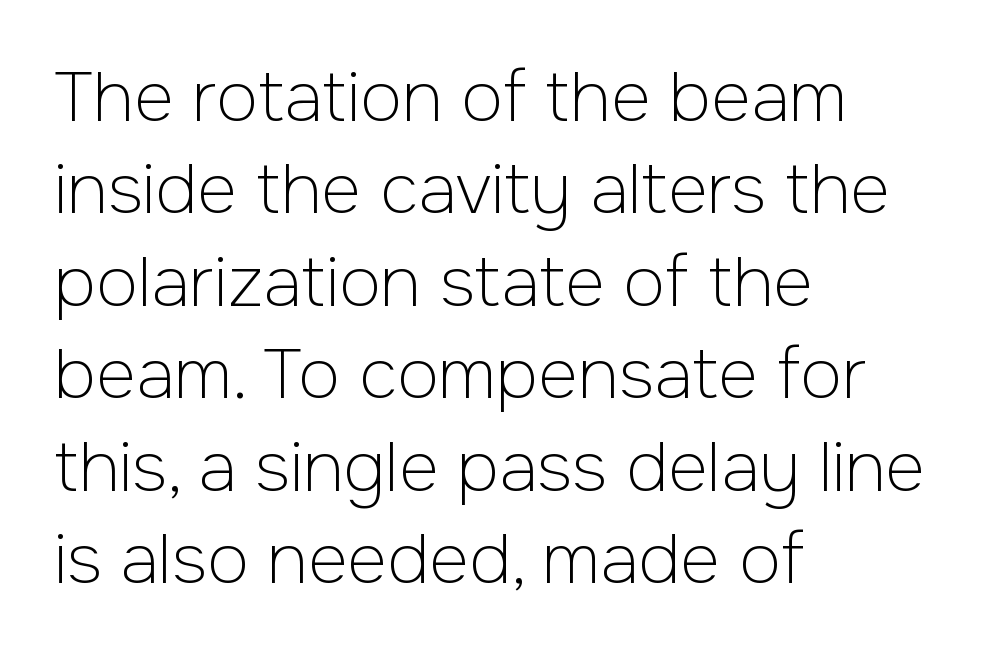
The image shows 69 px light sans-serif type, upright; set left-aligned, normal line spacing (1.34x), normal letter spacing, not underlined; low stroke contrast and a medium x-height.
